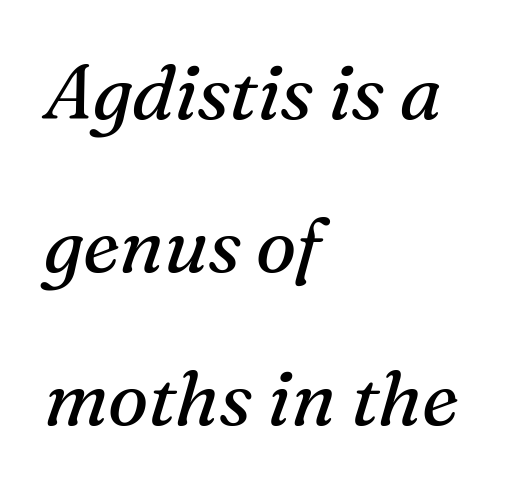
{"serif": "yes", "italic": "yes", "lean": "right", "slant_degrees": 16, "bold": "no", "weight": "regular", "width": "normal", "stroke_contrast": "medium", "x_height": "medium", "monospaced": "no", "underline": "no", "align": "left", "line_spacing": "loose", "line_spacing_ratio": 2.01, "letter_spacing": "normal", "letter_spacing_em": 0.0, "glyph_px": 76}
